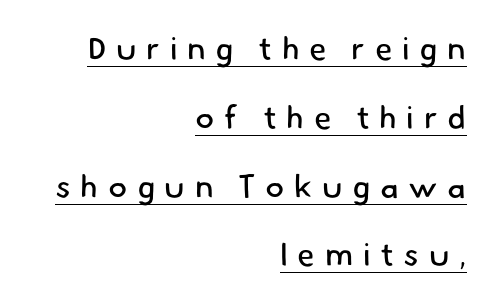
In designer terms, the underline attribute is active on this setting. Regarding leading, the lines here are spaced well apart. This sample uses a sans-serif face. The letters advance in unequal steps, a hallmark of proportional type.
